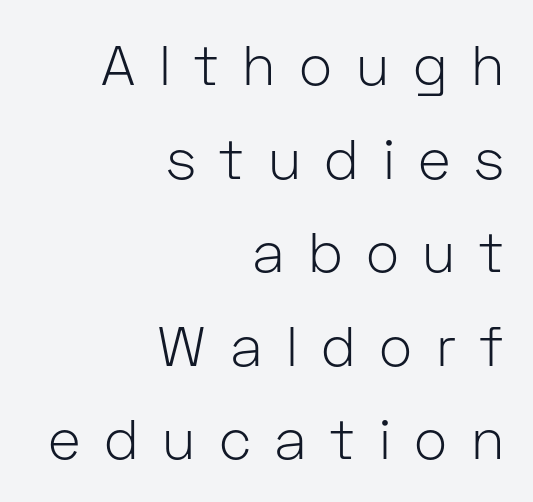
Q: Is the text bold? A: No.
Q: Is the text italic (slanted)? A: No, it is upright.
Q: Is the typeface a serif or a sans-serif typeface? A: Sans-serif.
Q: Is the text underlined? A: No.
Q: How is the paragraph aligned? A: Right-aligned.
Q: Is the spacing between letters normal or unusually wide? A: Unusually wide.
Q: Is the spacing between lines tight, normal or loose? A: Normal.
Q: Width (condensed, normal, or wide)? A: Normal.
Q: Stroke contrast? A: Low.
Q: x-height? A: Medium.
Q: Monospaced? A: No.
